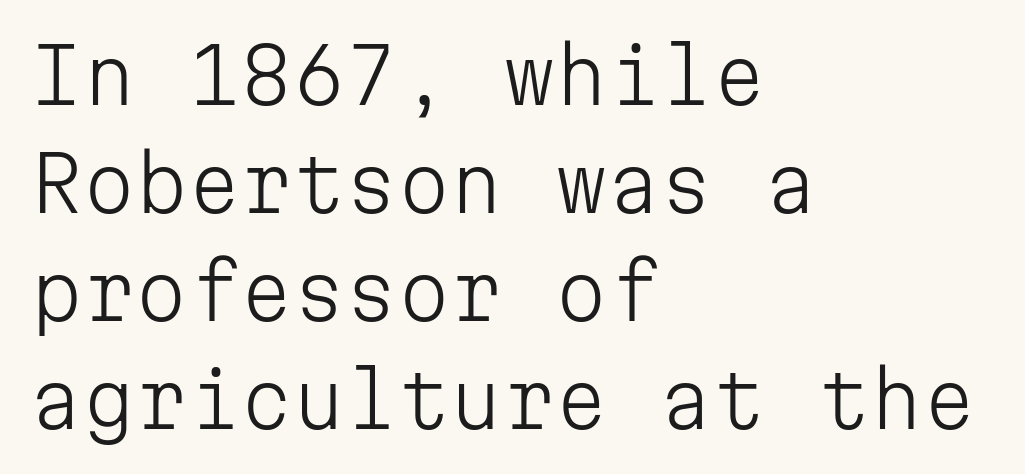
The lettering holds an erect, upright posture throughout. Any mark beneath the type? The region is blank. Each letter's strokes conclude bluntly, with no projecting serifs. The font sits on the lighter half of the weight spectrum, regular included.
